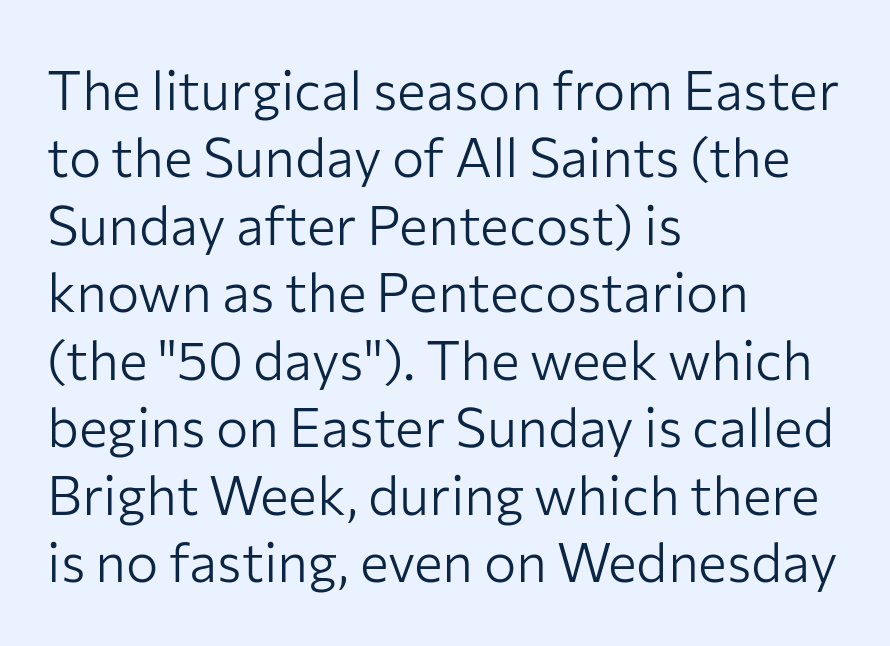
{"serif": "no", "italic": "no", "bold": "no", "weight": "light", "width": "normal", "stroke_contrast": "low", "x_height": "medium", "monospaced": "no", "underline": "no", "align": "left", "line_spacing": "normal", "line_spacing_ratio": 1.25, "letter_spacing": "normal", "letter_spacing_em": 0.0, "glyph_px": 54}
